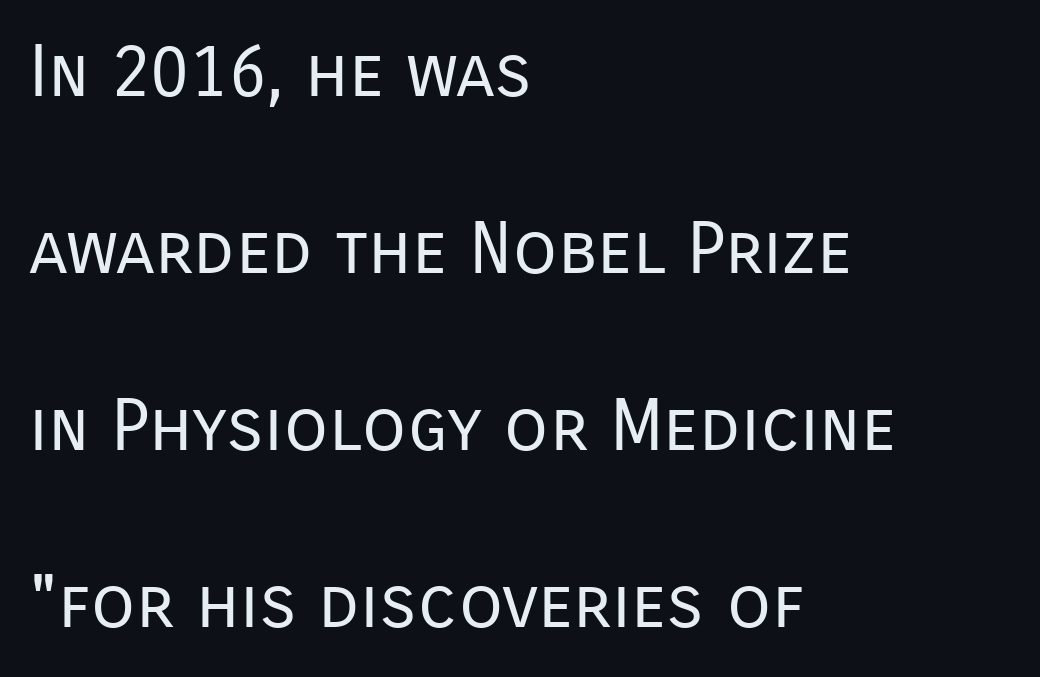
The image shows 72 px regular-weight sans-serif type, upright; set left-aligned, loose line spacing (2.46x), normal letter spacing, not underlined; low stroke contrast and a medium x-height.
